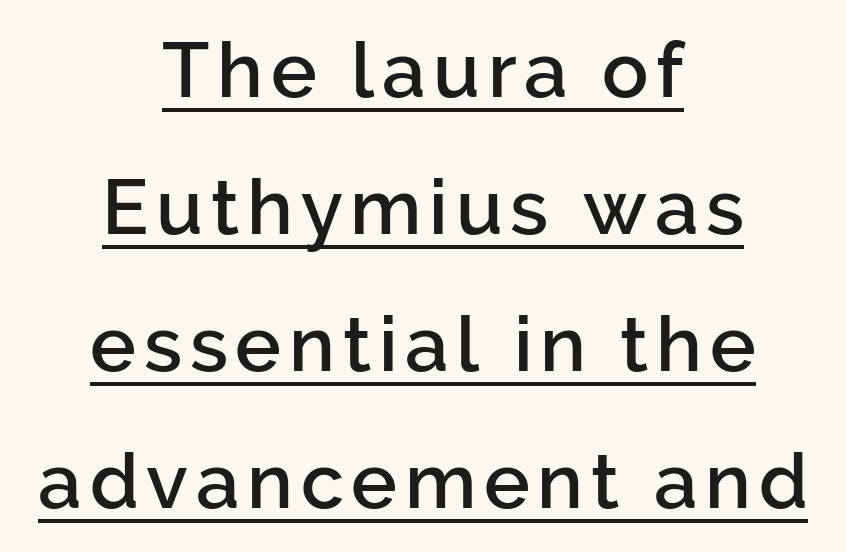
The image shows 77 px semibold sans-serif type, upright; set centered, line spacing 1.78x, underlined; low stroke contrast and a medium x-height.
